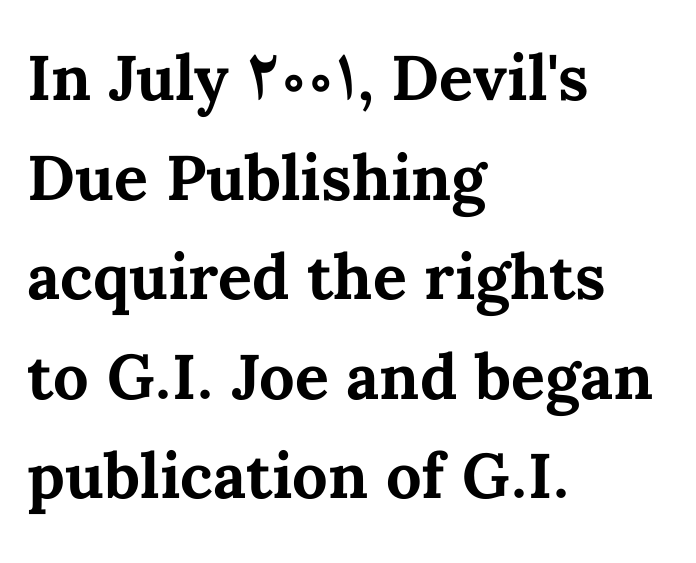
The image shows 63 px bold type, upright; set left-aligned, normal line spacing (1.58x), normal letter spacing, not underlined; medium stroke contrast and a medium x-height.
